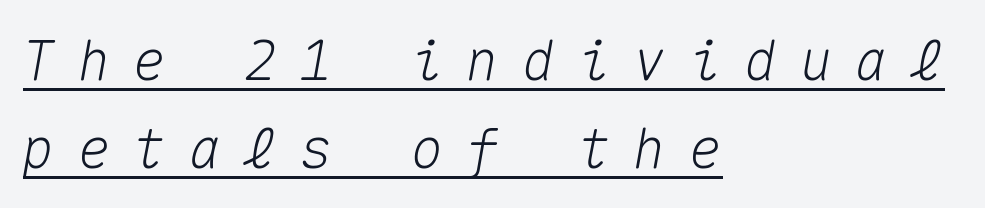
{"italic": "yes", "lean": "right", "slant_degrees": 10, "width": "normal", "stroke_contrast": "medium", "x_height": "medium", "monospaced": "yes", "underline": "yes", "align": "left", "line_spacing": "normal", "line_spacing_ratio": 1.6, "letter_spacing": "wide", "letter_spacing_em": 0.41, "glyph_px": 55}
